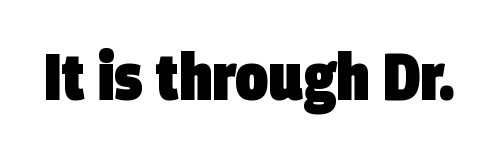
The image shows 65 px heavy, condensed sans-serif type; set normal letter spacing, not underlined; low stroke contrast and a large x-height.
